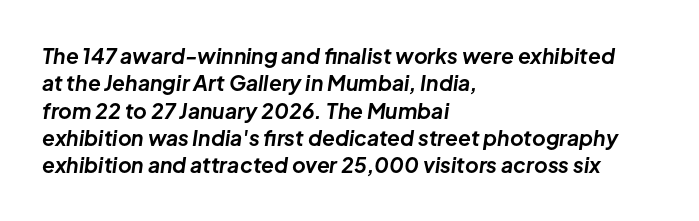
{"italic": "yes", "lean": "right", "slant_degrees": 8, "bold": "yes", "underline": "no", "align": "left", "line_spacing": "normal", "line_spacing_ratio": 1.3, "letter_spacing": "normal", "letter_spacing_em": 0.0, "glyph_px": 21}
